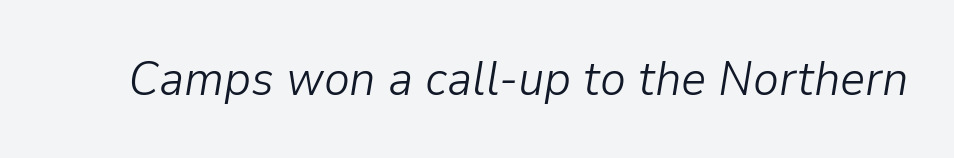
{"italic": "yes", "lean": "right", "slant_degrees": 9, "bold": "no", "weight": "light", "width": "normal", "stroke_contrast": "low", "x_height": "medium", "monospaced": "no", "underline": "no", "letter_spacing": "normal", "letter_spacing_em": 0.0, "glyph_px": 49}
